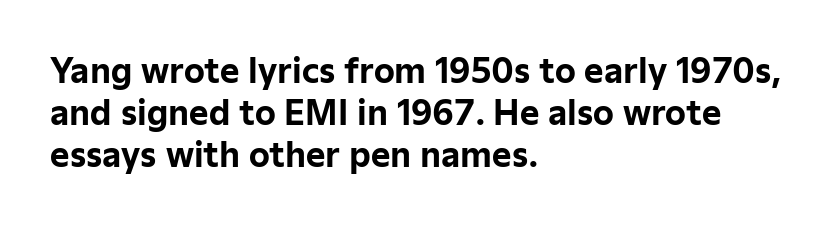
The image shows 33 px bold sans-serif type, upright; set left-aligned, normal line spacing (1.27x), normal letter spacing, not underlined; low stroke contrast and a medium x-height.
